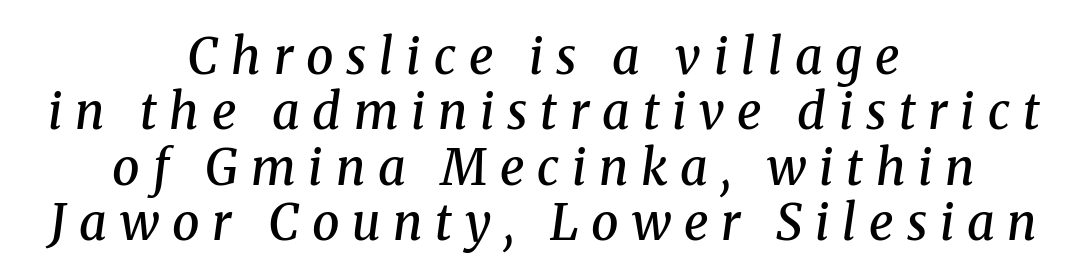
Q: Is the text bold? A: Semi-bold.
Q: Is the text italic (slanted)? A: Yes, it leans right by about 8 degrees.
Q: Is the typeface a serif or a sans-serif typeface? A: Serif.
Q: Is the text underlined? A: No.
Q: How is the paragraph aligned? A: Centered.
Q: Is the spacing between letters normal or unusually wide? A: Unusually wide.
Q: Is the spacing between lines tight, normal or loose? A: Tight.
Q: Width (condensed, normal, or wide)? A: Normal.
Q: Stroke contrast? A: Medium.
Q: x-height? A: Medium.
Q: Monospaced? A: No.
